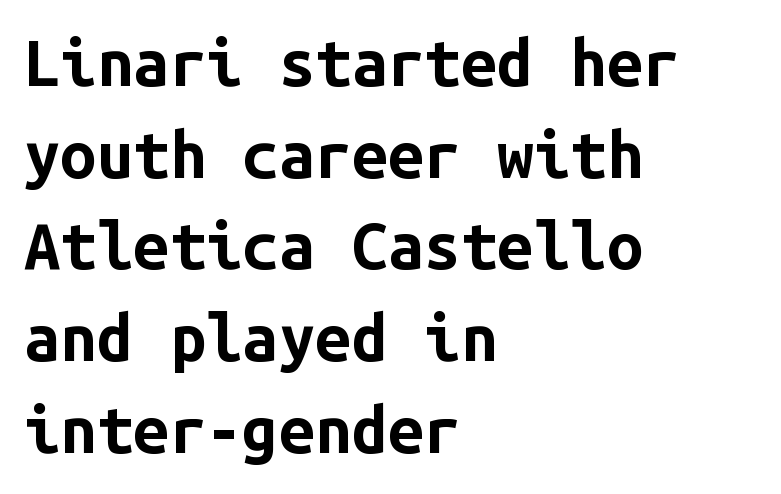
Q: Is the text bold? A: Yes.
Q: Is the text italic (slanted)? A: No, it is upright.
Q: Is the typeface a serif or a sans-serif typeface? A: Sans-serif.
Q: Is the text underlined? A: No.
Q: How is the paragraph aligned? A: Left-aligned.
Q: Is the spacing between letters normal or unusually wide? A: Normal.
Q: Is the spacing between lines tight, normal or loose? A: Normal.
Q: Width (condensed, normal, or wide)? A: Normal.
Q: Stroke contrast? A: Low.
Q: x-height? A: Medium.
Q: Monospaced? A: Yes.
